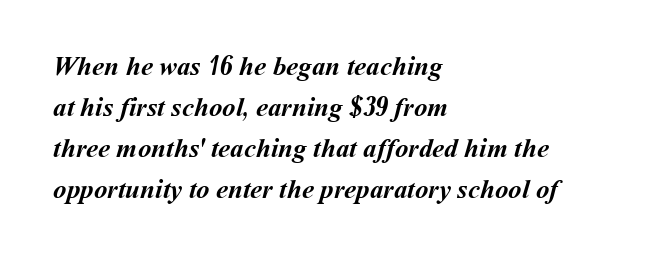
{"bold": "yes", "underline": "no", "align": "left", "line_spacing": "normal", "line_spacing_ratio": 1.52, "letter_spacing": "normal", "letter_spacing_em": 0.0, "glyph_px": 27}
